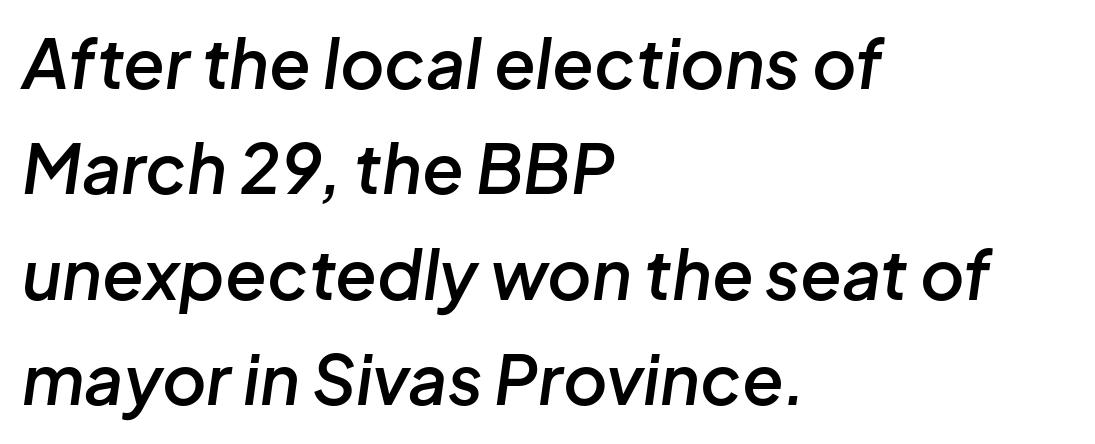
The image shows 68 px semibold type, italic (leaning right); set left-aligned, normal line spacing (1.55x), normal letter spacing, not underlined; low stroke contrast and a medium x-height.
